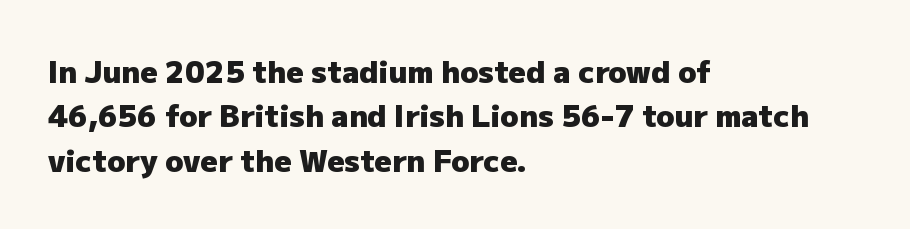
The letters are bold, with thick, heavy strokes. The passage is arranged the way most books set body copy — flush left. No extra tracking has been applied to these lines. This is sans-serif lettering, the kind often seen on screens and signage.
